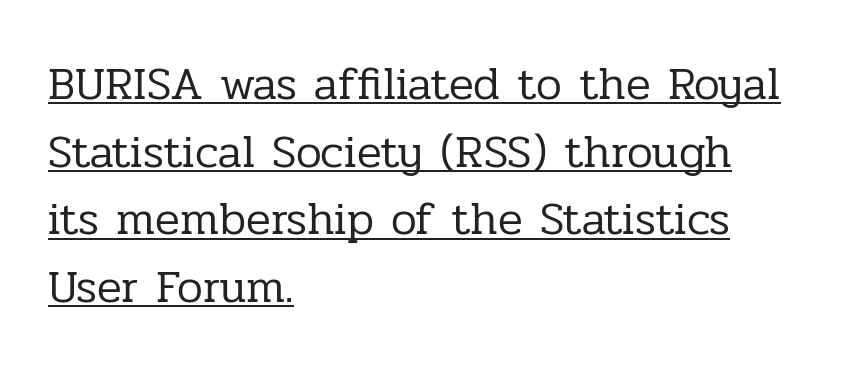
Q: Is the text bold? A: No.
Q: Is the text italic (slanted)? A: No, it is upright.
Q: Is the typeface a serif or a sans-serif typeface? A: Serif.
Q: Is the text underlined? A: Yes.
Q: How is the paragraph aligned? A: Left-aligned.
Q: Is the spacing between letters normal or unusually wide? A: Normal.
Q: Is the spacing between lines tight, normal or loose? A: Normal.
Q: Width (condensed, normal, or wide)? A: Normal.
Q: Stroke contrast? A: Low.
Q: x-height? A: Medium.
Q: Monospaced? A: No.
